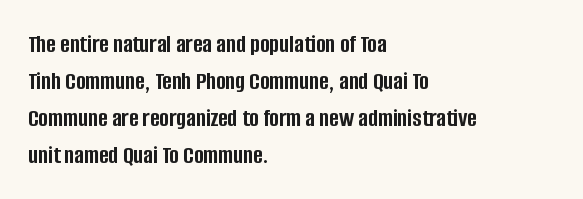
{"italic": "no", "bold": "yes", "underline": "no", "align": "left", "line_spacing": "normal", "line_spacing_ratio": 1.42, "letter_spacing": "normal", "letter_spacing_em": 0.0, "glyph_px": 26}
